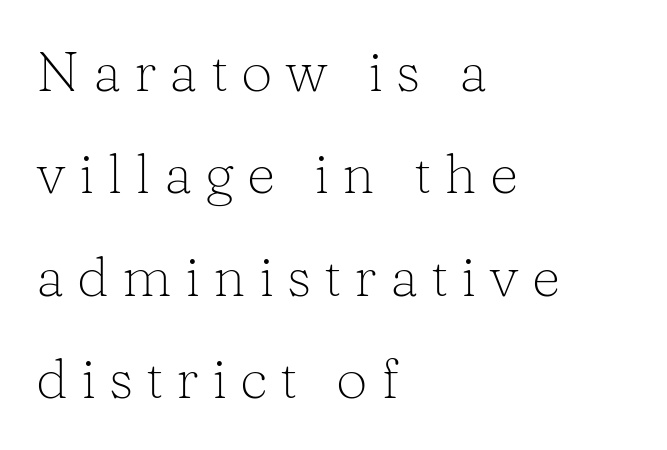
Q: Is the text bold? A: No.
Q: Is the text italic (slanted)? A: No, it is upright.
Q: Is the typeface a serif or a sans-serif typeface? A: Serif.
Q: Is the text underlined? A: No.
Q: How is the paragraph aligned? A: Left-aligned.
Q: Is the spacing between letters normal or unusually wide? A: Unusually wide.
Q: Width (condensed, normal, or wide)? A: Normal.
Q: Stroke contrast? A: Low.
Q: x-height? A: Medium.
Q: Monospaced? A: No.
